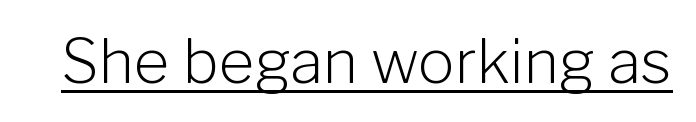
{"serif": "no", "italic": "no", "bold": "no", "weight": "light", "width": "normal", "stroke_contrast": "low", "x_height": "medium", "monospaced": "no", "underline": "yes", "letter_spacing": "normal", "letter_spacing_em": 0.0, "glyph_px": 61}
